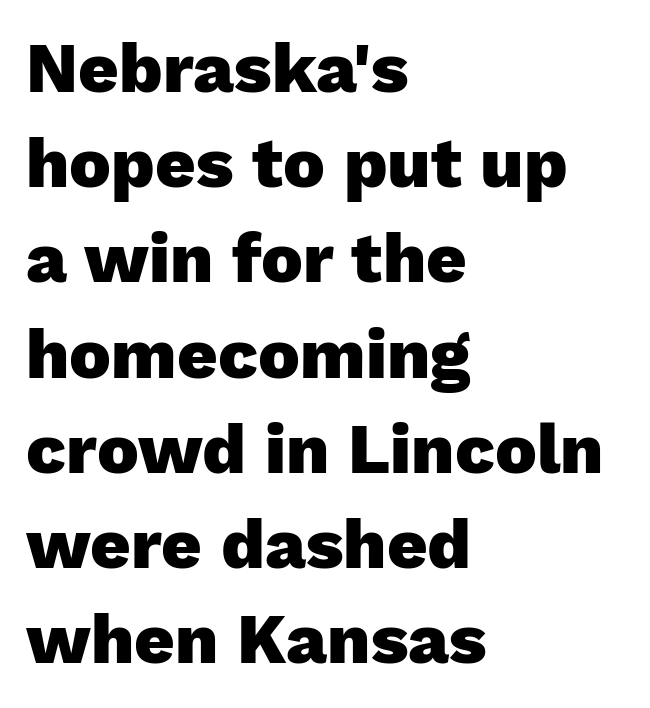
{"serif": "no", "italic": "no", "bold": "yes", "weight": "heavy", "width": "normal", "stroke_contrast": "low", "x_height": "medium", "monospaced": "no", "underline": "no", "align": "left", "line_spacing": "normal", "line_spacing_ratio": 1.36, "letter_spacing": "normal", "letter_spacing_em": 0.0, "glyph_px": 70}
